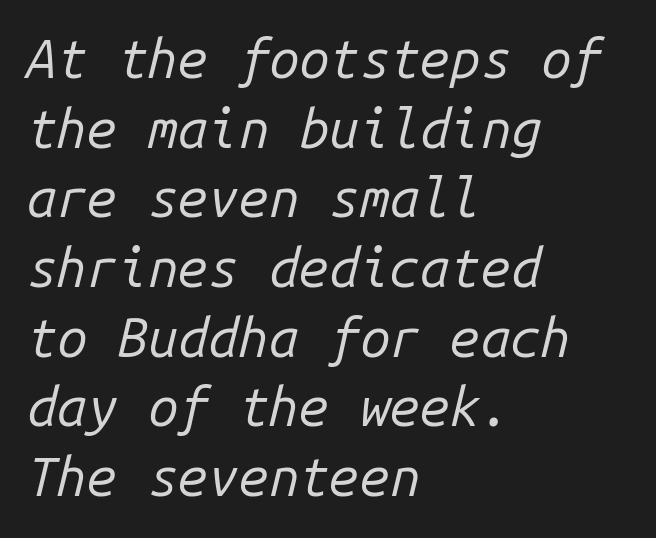
{"italic": "yes", "lean": "right", "slant_degrees": 14, "bold": "no", "weight": "regular", "width": "normal", "stroke_contrast": "low", "x_height": "medium", "monospaced": "yes", "underline": "no", "align": "left", "line_spacing": "normal", "line_spacing_ratio": 1.29, "letter_spacing": "normal", "letter_spacing_em": 0.0, "glyph_px": 54}
